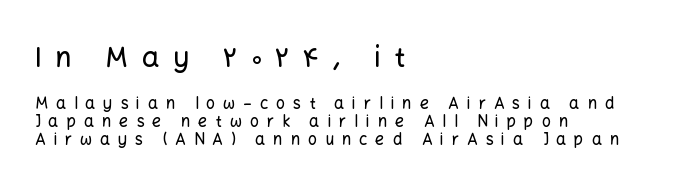
The image shows 28 px sans-serif type, upright; set left-aligned, tight line spacing (1.15x), unusually wide letter spacing (+0.49 em), not underlined; the first (top) block is 1.75x larger; low stroke contrast and a medium x-height.
